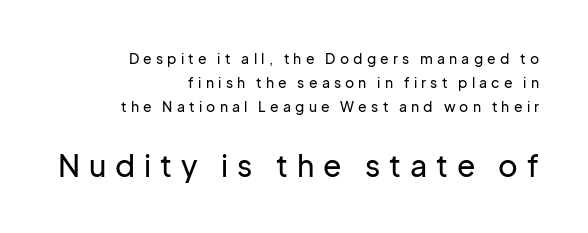
Q: Is the text italic (slanted)? A: No, it is upright.
Q: Is the typeface a serif or a sans-serif typeface? A: Sans-serif.
Q: Is the text underlined? A: No.
Q: How is the paragraph aligned? A: Right-aligned.
Q: Is the spacing between letters normal or unusually wide? A: Unusually wide.
Q: Which block of text is set in a larger size, the first (top) or the second (bottom)? A: The second (bottom) one.
Q: Width (condensed, normal, or wide)? A: Normal.
Q: Stroke contrast? A: Low.
Q: x-height? A: Medium.
Q: Monospaced? A: No.
